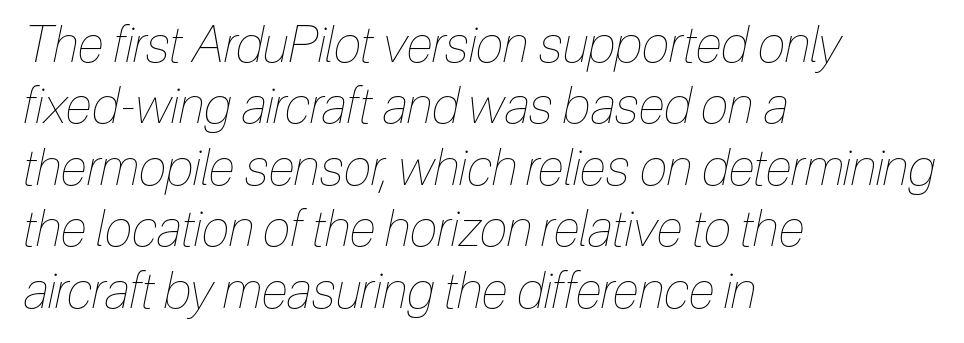
Q: Is the text bold? A: No.
Q: Is the text italic (slanted)? A: Yes, it leans right by about 12 degrees.
Q: Is the text underlined? A: No.
Q: How is the paragraph aligned? A: Left-aligned.
Q: Is the spacing between letters normal or unusually wide? A: Normal.
Q: Width (condensed, normal, or wide)? A: Condensed.
Q: Stroke contrast? A: Low.
Q: x-height? A: Medium.
Q: Monospaced? A: No.
